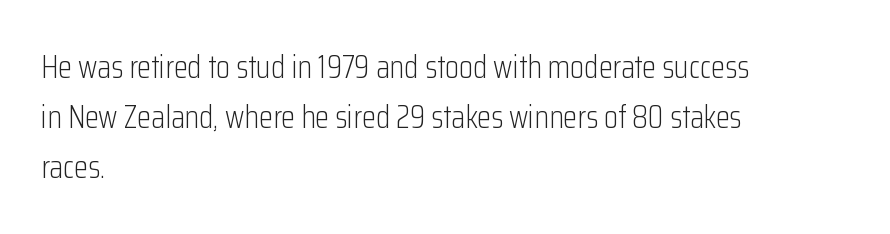
Q: Is the text bold? A: No.
Q: Is the text italic (slanted)? A: No, it is upright.
Q: Is the typeface a serif or a sans-serif typeface? A: Sans-serif.
Q: Is the text underlined? A: No.
Q: How is the paragraph aligned? A: Left-aligned.
Q: Is the spacing between letters normal or unusually wide? A: Normal.
Q: Is the spacing between lines tight, normal or loose? A: Normal.
Q: Width (condensed, normal, or wide)? A: Condensed.
Q: Stroke contrast? A: Low.
Q: x-height? A: Medium.
Q: Monospaced? A: No.
